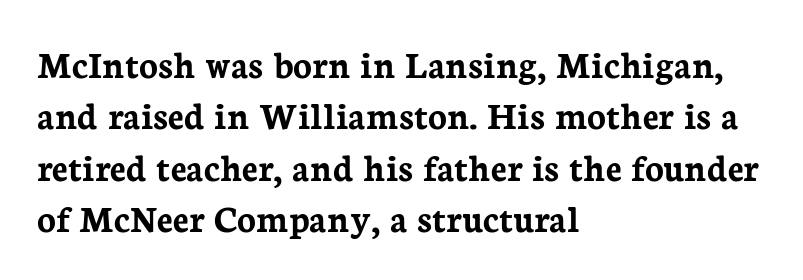
{"serif": "yes", "italic": "no", "bold": "yes", "weight": "semibold", "width": "normal", "stroke_contrast": "low", "x_height": "medium", "monospaced": "no", "underline": "no", "align": "left", "line_spacing": "normal", "line_spacing_ratio": 1.32, "letter_spacing": "normal", "letter_spacing_em": 0.0, "glyph_px": 39}
